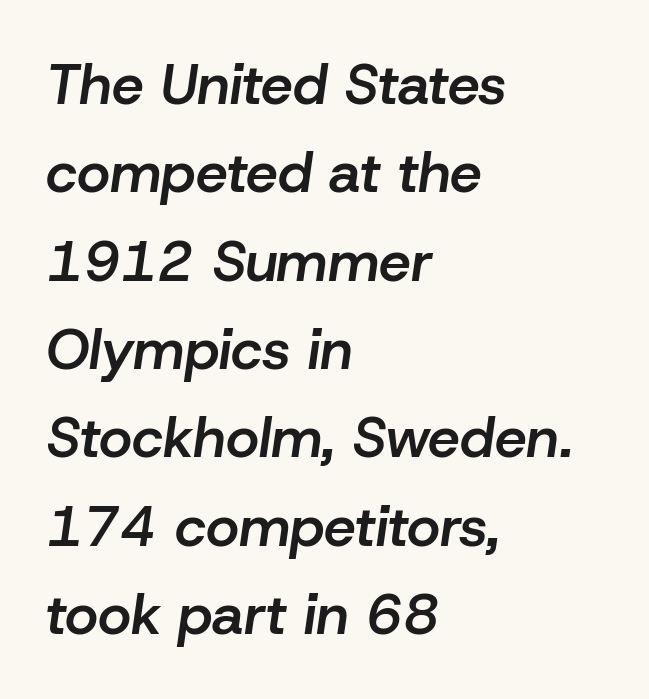
{"italic": "yes", "lean": "right", "slant_degrees": 8, "bold": "semi", "weight": "semibold", "width": "normal", "stroke_contrast": "low", "x_height": "medium", "monospaced": "no", "underline": "no", "align": "left", "line_spacing": "normal", "line_spacing_ratio": 1.55, "letter_spacing": "normal", "letter_spacing_em": 0.0, "glyph_px": 57}
